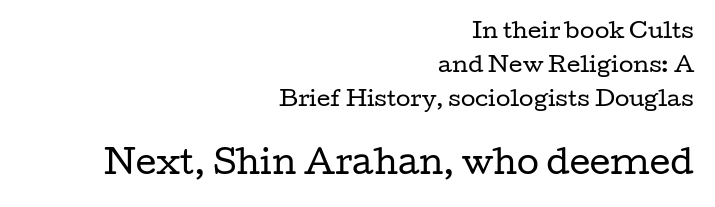
Q: Is the text bold? A: No.
Q: Is the text italic (slanted)? A: No, it is upright.
Q: Is the typeface a serif or a sans-serif typeface? A: Serif.
Q: Is the text underlined? A: No.
Q: How is the paragraph aligned? A: Right-aligned.
Q: Is the spacing between letters normal or unusually wide? A: Normal.
Q: Is the spacing between lines tight, normal or loose? A: Normal.
Q: Which block of text is set in a larger size, the first (top) or the second (bottom)? A: The second (bottom) one.
Q: Width (condensed, normal, or wide)? A: Wide.
Q: Stroke contrast? A: Low.
Q: x-height? A: Medium.
Q: Monospaced? A: No.
